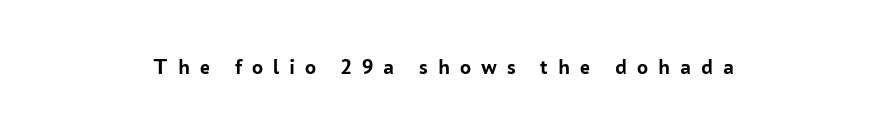
Q: Is the text bold? A: Yes.
Q: Is the text italic (slanted)? A: No, it is upright.
Q: Is the text underlined? A: No.
Q: How is the paragraph aligned? A: Centered.
Q: Is the spacing between letters normal or unusually wide? A: Unusually wide.
